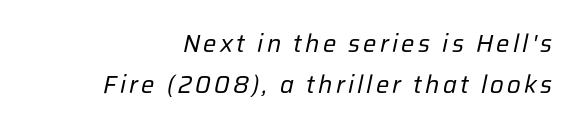
The image shows 25 px text type, italic (leaning right); set right-aligned, normal line spacing (1.66x), not underlined.
